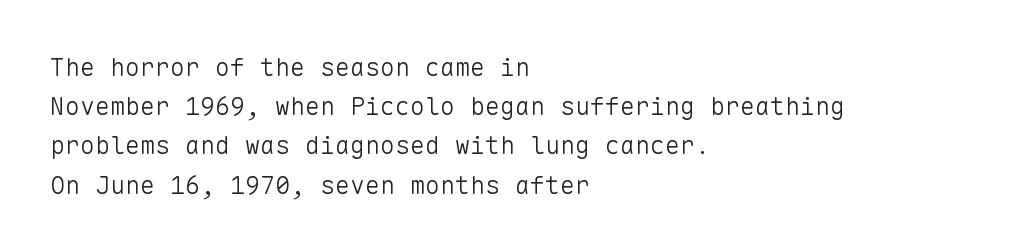
{"italic": "no", "bold": "no", "underline": "no", "align": "left", "line_spacing": "normal", "line_spacing_ratio": 1.57, "letter_spacing": "normal", "letter_spacing_em": 0.0, "glyph_px": 25}
